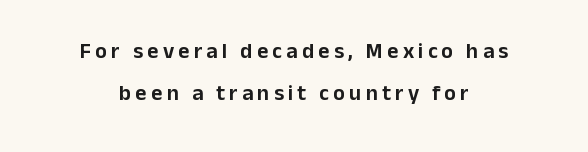
{"italic": "no", "underline": "no", "align": "center", "line_spacing": "loose", "line_spacing_ratio": 1.93, "glyph_px": 22}
